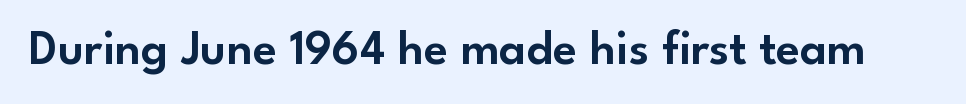
The image shows 49 px sans-serif type, upright; set normal letter spacing, not underlined; low stroke contrast and a small x-height.
